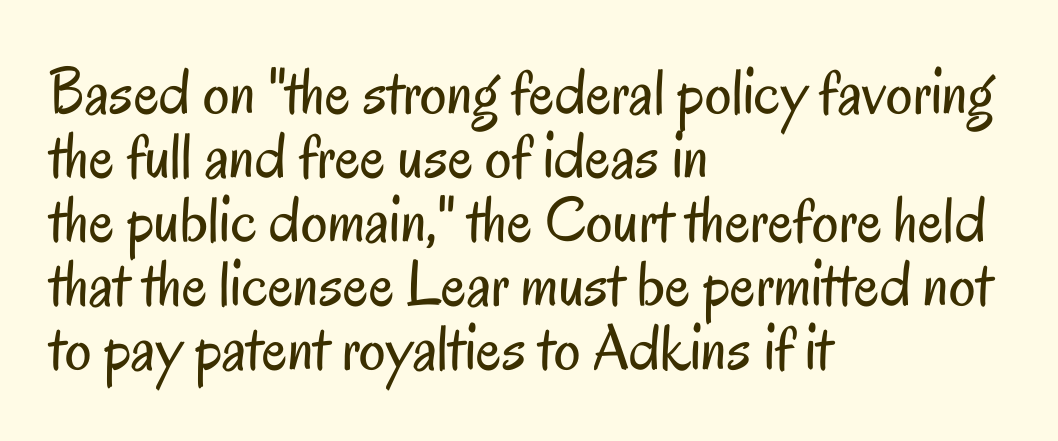
Heft: none added — not bold. Posture: straight, roman, zero tilt. This sample trades vertical openness for compactness between lines. A bare baseline throughout the passage.
